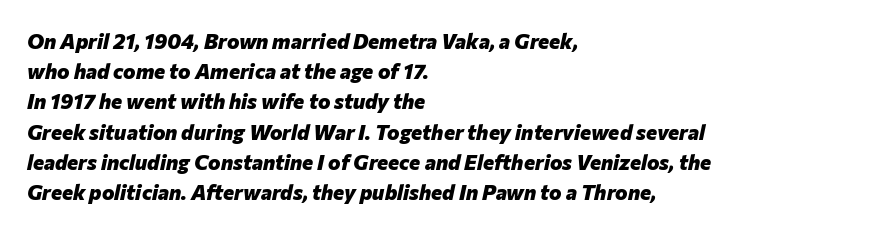
{"italic": "yes", "lean": "right", "slant_degrees": 12, "bold": "yes", "underline": "no", "align": "left", "line_spacing": "normal", "line_spacing_ratio": 1.44, "letter_spacing": "normal", "letter_spacing_em": 0.0, "glyph_px": 21}
